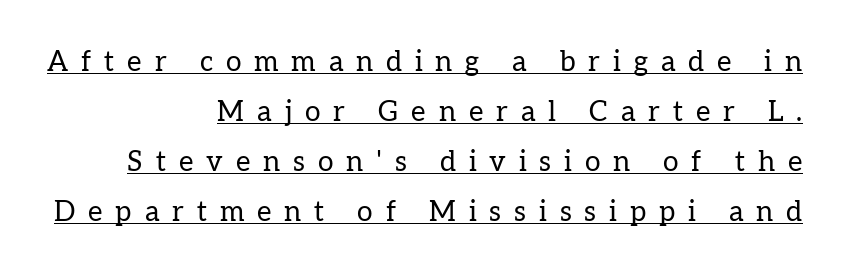
The specimen includes a rule beneath the text block's lines. If you drew a line through each stem, it would be perfectly vertical. Letters have the restrained weight of plain body copy at most. What stands out about the letter spacing? Its width — letters are far apart. The characters display serif detailing at their extremities.
